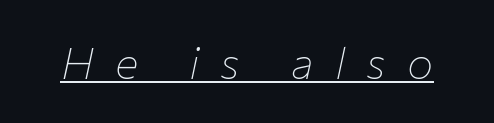
The image shows 44 px thin type, italic (leaning right); set unusually wide letter spacing (+0.48 em), underlined; low stroke contrast and a medium x-height.
